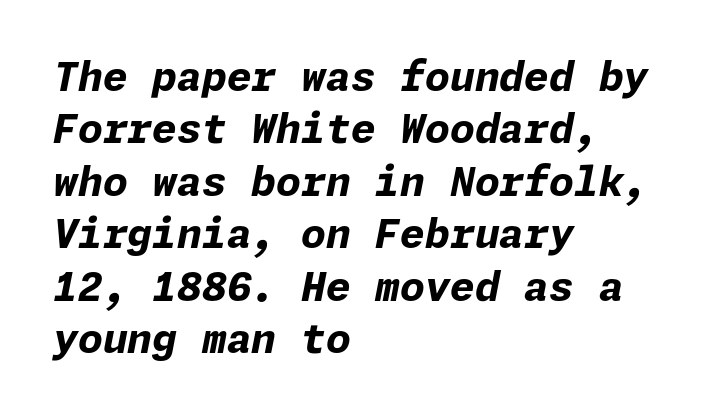
The image shows 40 px bold type, italic (leaning right); set left-aligned, normal line spacing (1.31x), normal letter spacing, not underlined; low stroke contrast and a medium x-height.
